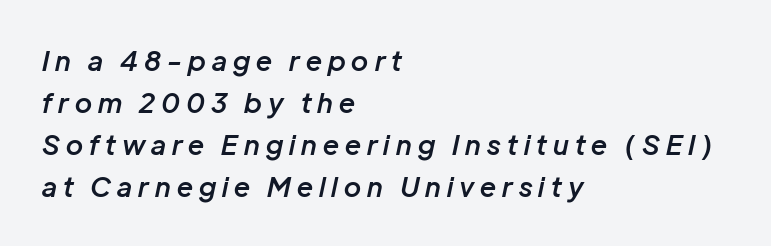
Q: Is the text bold? A: Semi-bold.
Q: Is the text italic (slanted)? A: Yes, it leans right by about 12 degrees.
Q: Is the text underlined? A: No.
Q: How is the paragraph aligned? A: Left-aligned.
Q: Is the spacing between letters normal or unusually wide? A: Unusually wide.
Q: Is the spacing between lines tight, normal or loose? A: Normal.
